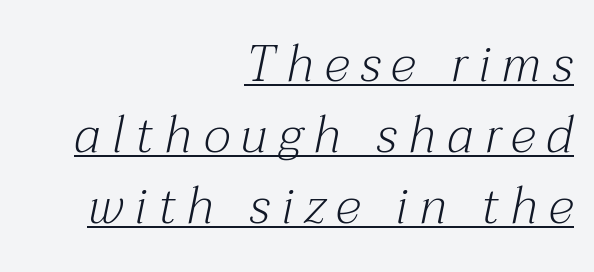
{"serif": "yes", "italic": "yes", "lean": "right", "slant_degrees": 12, "bold": "no", "weight": "light", "width": "normal", "stroke_contrast": "medium", "x_height": "medium", "monospaced": "no", "underline": "yes", "align": "right", "line_spacing": "normal", "line_spacing_ratio": 1.39, "letter_spacing": "wide", "letter_spacing_em": 0.22, "glyph_px": 51}
